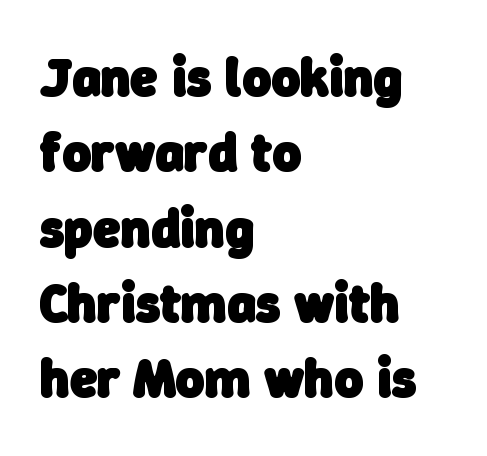
Q: Is the text bold? A: Yes.
Q: Is the typeface a serif or a sans-serif typeface? A: Sans-serif.
Q: Is the text underlined? A: No.
Q: How is the paragraph aligned? A: Left-aligned.
Q: Is the spacing between letters normal or unusually wide? A: Normal.
Q: Is the spacing between lines tight, normal or loose? A: Normal.
Q: Width (condensed, normal, or wide)? A: Normal.
Q: Stroke contrast? A: Low.
Q: x-height? A: Medium.
Q: Monospaced? A: No.
